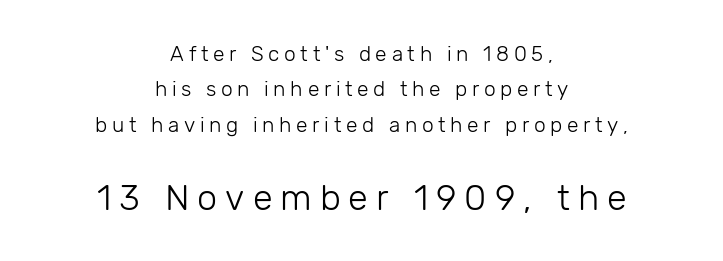
The image shows 36 px light sans-serif type, upright; set centered, normal line spacing (1.69x), unusually wide letter spacing (+0.22 em), not underlined; the second (bottom) block is 1.71x larger; low stroke contrast and a medium x-height.
